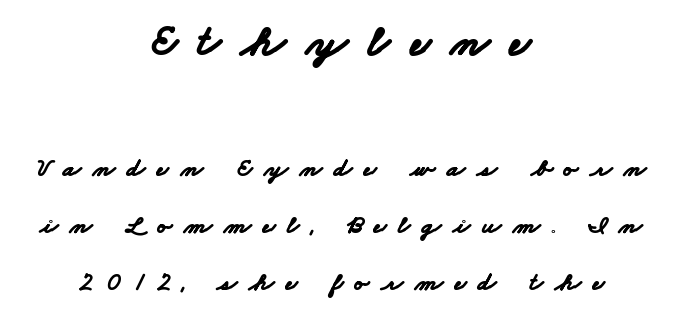
The image shows 45 px bold, wide sans-serif type; set centered, loose line spacing (2.2x), unusually wide letter spacing (+0.45 em), not underlined; the first (top) block is 1.73x larger; low stroke contrast and a small x-height.
